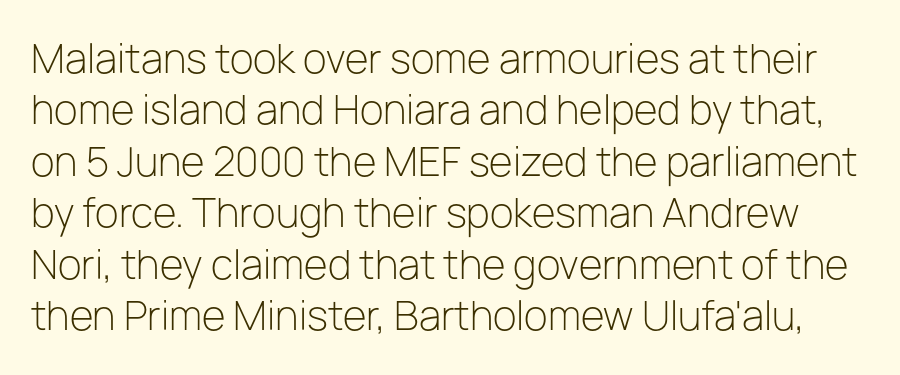
A typesetter would mark this as roman, not italic. This rendering leaves character spacing at its baseline value. The line-height multiplier appears to be the usual default. The characters are drawn with everyday or finer stroke widths.
